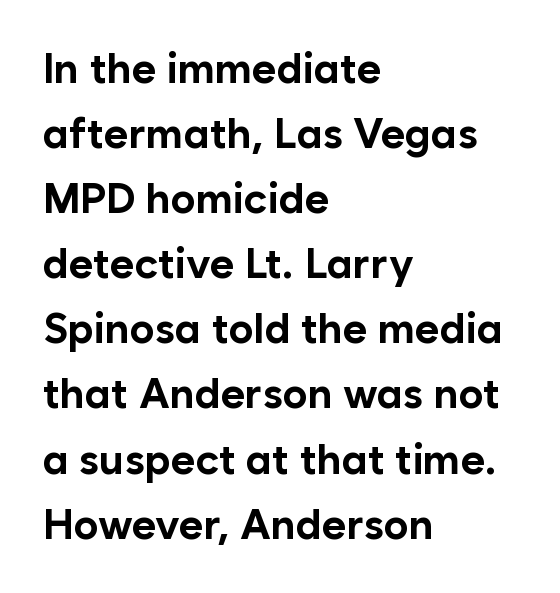
The image shows 42 px bold sans-serif type, upright; set left-aligned, normal line spacing (1.55x), normal letter spacing, not underlined; low stroke contrast and a medium x-height.
